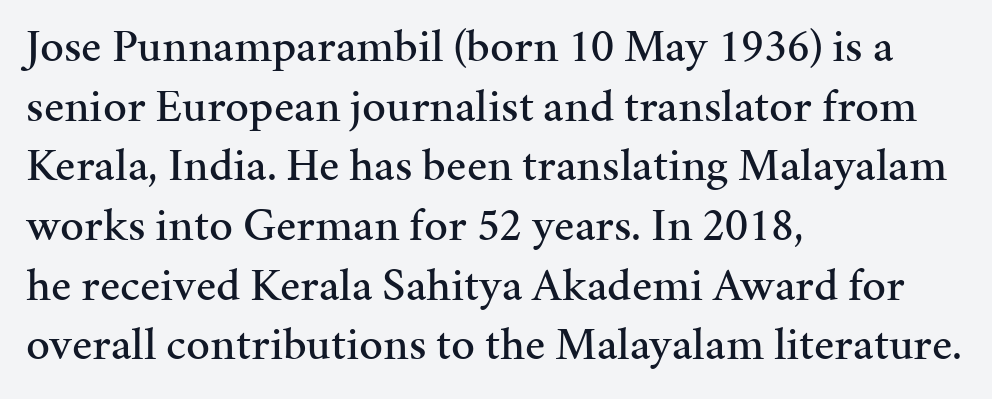
The image shows 47 px serif type, upright; set left-aligned, normal line spacing (1.27x), normal letter spacing, not underlined; medium stroke contrast and a medium x-height.
